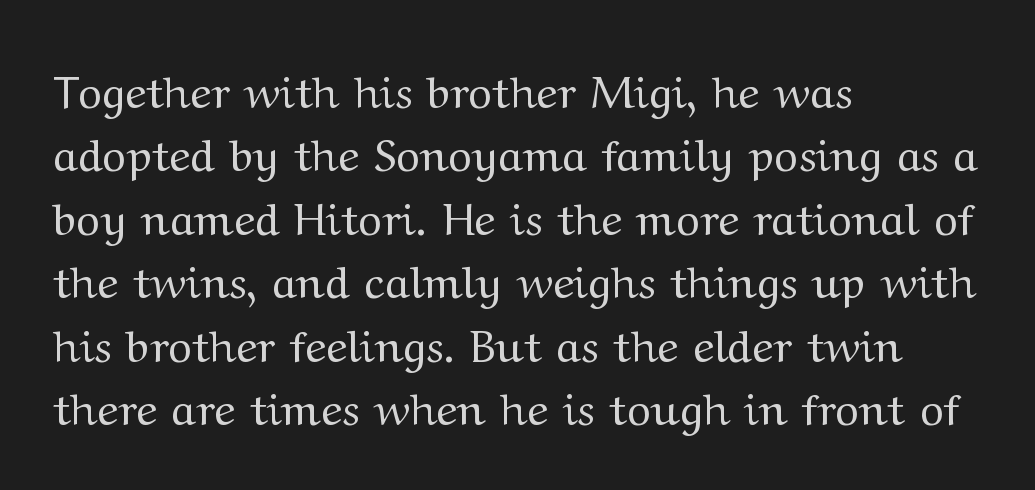
Q: Is the text bold? A: No.
Q: Is the text italic (slanted)? A: No, it is upright.
Q: Is the typeface a serif or a sans-serif typeface? A: Serif.
Q: Is the text underlined? A: No.
Q: How is the paragraph aligned? A: Left-aligned.
Q: Is the spacing between letters normal or unusually wide? A: Normal.
Q: Is the spacing between lines tight, normal or loose? A: Normal.
Q: Width (condensed, normal, or wide)? A: Wide.
Q: Stroke contrast? A: Medium.
Q: x-height? A: Medium.
Q: Monospaced? A: No.
